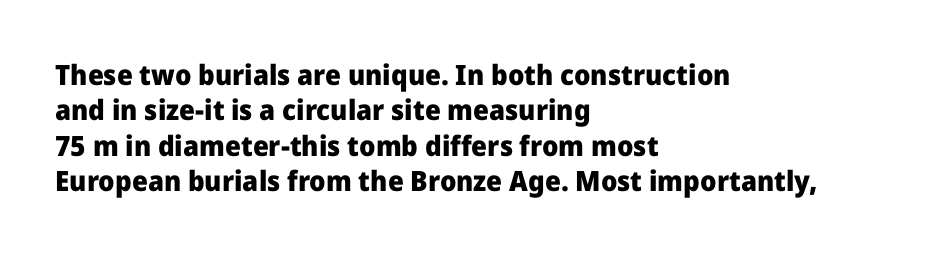
Q: Is the text bold? A: Yes.
Q: Is the text italic (slanted)? A: No, it is upright.
Q: Is the typeface a serif or a sans-serif typeface? A: Sans-serif.
Q: Is the text underlined? A: No.
Q: How is the paragraph aligned? A: Left-aligned.
Q: Is the spacing between letters normal or unusually wide? A: Normal.
Q: Is the spacing between lines tight, normal or loose? A: Normal.
Q: Width (condensed, normal, or wide)? A: Normal.
Q: Stroke contrast? A: Low.
Q: x-height? A: Medium.
Q: Monospaced? A: No.
